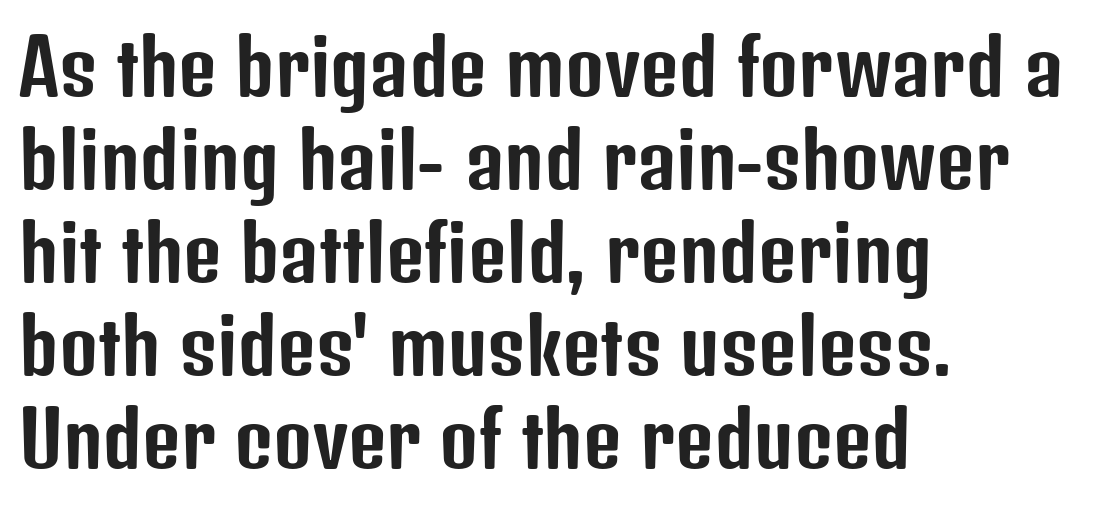
This sample has the flowing, uneven cadence of proportional lettering. The letters sit at their default tracking, neither squeezed nor spread. Layout note: lines flush left. Plain, unruled lines of type.
